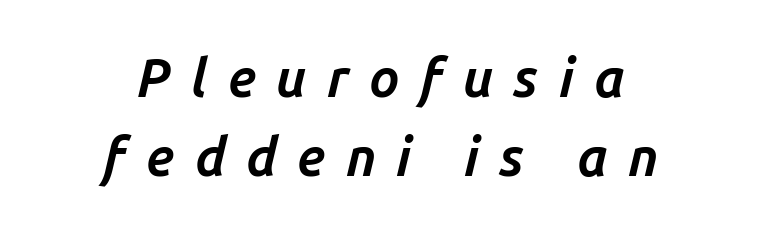
Q: Is the text bold? A: Yes.
Q: Is the text italic (slanted)? A: Yes, it leans right by about 14 degrees.
Q: Is the text underlined? A: No.
Q: How is the paragraph aligned? A: Centered.
Q: Is the spacing between letters normal or unusually wide? A: Unusually wide.
Q: Is the spacing between lines tight, normal or loose? A: Normal.
Q: Width (condensed, normal, or wide)? A: Normal.
Q: Stroke contrast? A: Low.
Q: x-height? A: Medium.
Q: Monospaced? A: No.
